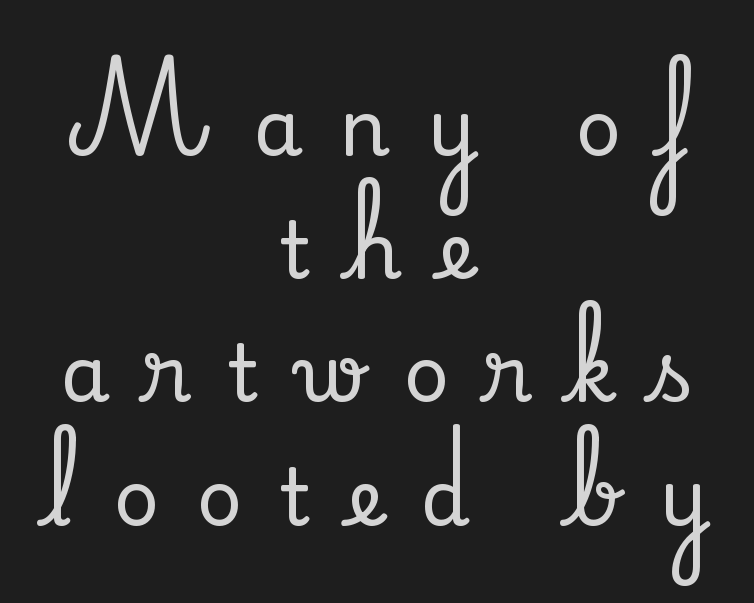
Letter spacing: wide. The leading is moderate, giving the passage an even texture. When letters stand straight like this, we call the style roman or upright. Looks like regular typesetting: each glyph gets only the width it needs.
